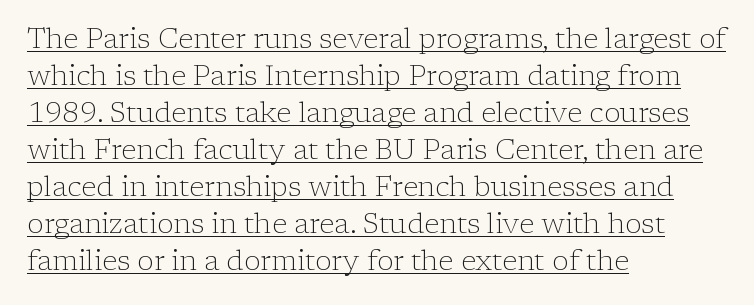
Q: Is the text bold? A: No.
Q: Is the text italic (slanted)? A: No, it is upright.
Q: Is the typeface a serif or a sans-serif typeface? A: Serif.
Q: Is the text underlined? A: Yes.
Q: How is the paragraph aligned? A: Left-aligned.
Q: Is the spacing between letters normal or unusually wide? A: Normal.
Q: Is the spacing between lines tight, normal or loose? A: Normal.
Q: Width (condensed, normal, or wide)? A: Normal.
Q: Stroke contrast? A: Low.
Q: x-height? A: Medium.
Q: Monospaced? A: No.
